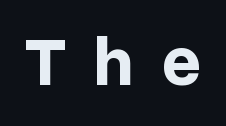
{"serif": "no", "italic": "no", "bold": "yes", "weight": "bold", "width": "normal", "stroke_contrast": "low", "x_height": "medium", "monospaced": "no", "underline": "no", "letter_spacing": "wide", "letter_spacing_em": 0.4, "glyph_px": 69}
